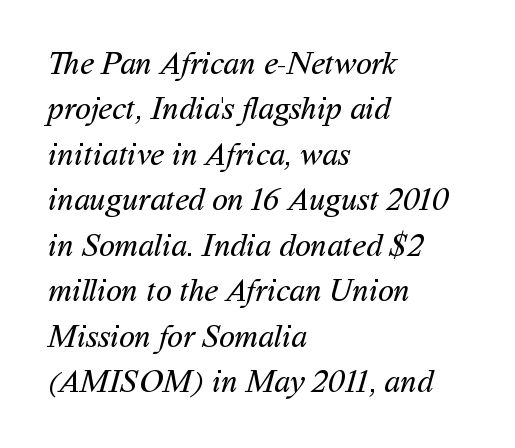
The image shows 32 px regular-weight sans-serif type; set left-aligned, normal line spacing (1.42x), normal letter spacing, not underlined; medium stroke contrast and a medium x-height.
